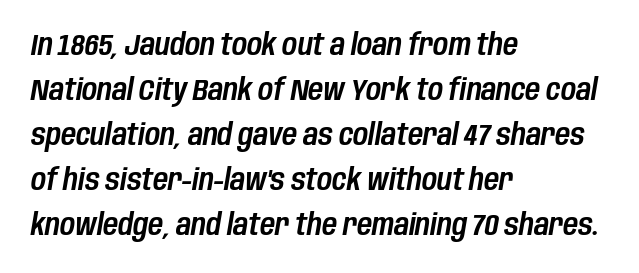
The image shows 29 px condensed type, italic (leaning right); set left-aligned, normal line spacing (1.55x), normal letter spacing, not underlined; low stroke contrast and a large x-height.
